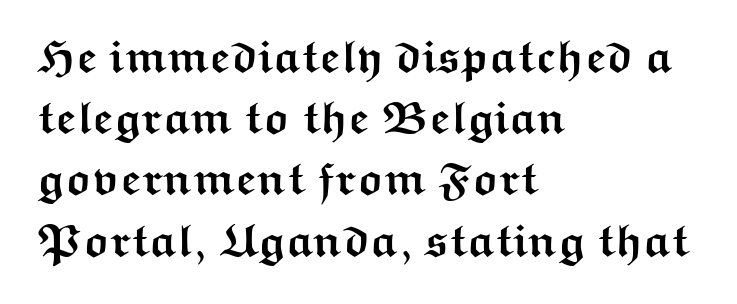
Q: Is the text bold? A: Yes.
Q: Is the text italic (slanted)? A: No, it is upright.
Q: Is the typeface a serif or a sans-serif typeface? A: Sans-serif.
Q: Is the text underlined? A: No.
Q: How is the paragraph aligned? A: Left-aligned.
Q: Is the spacing between letters normal or unusually wide? A: Normal.
Q: Is the spacing between lines tight, normal or loose? A: Normal.
Q: Width (condensed, normal, or wide)? A: Wide.
Q: Stroke contrast? A: Medium.
Q: x-height? A: Medium.
Q: Monospaced? A: No.
